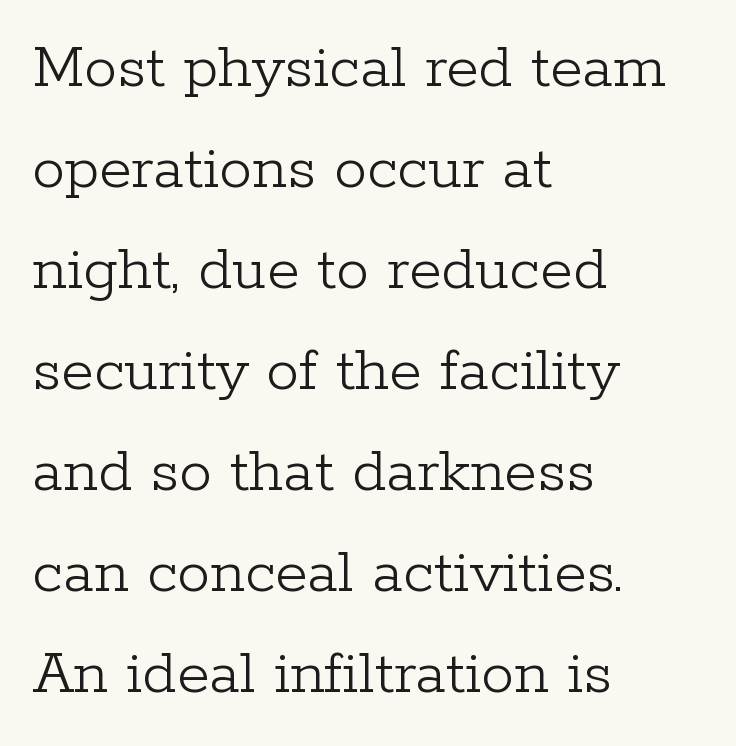
Q: Is the text bold? A: No.
Q: Is the text italic (slanted)? A: No, it is upright.
Q: Is the typeface a serif or a sans-serif typeface? A: Serif.
Q: Is the text underlined? A: No.
Q: How is the paragraph aligned? A: Left-aligned.
Q: Is the spacing between letters normal or unusually wide? A: Normal.
Q: Is the spacing between lines tight, normal or loose? A: Normal.
Q: Width (condensed, normal, or wide)? A: Normal.
Q: Stroke contrast? A: Low.
Q: x-height? A: Medium.
Q: Monospaced? A: No.
